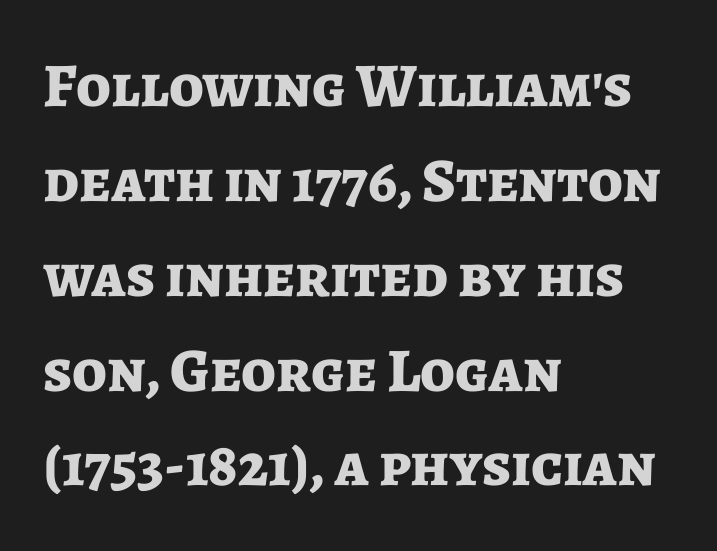
The image shows 62 px bold sans-serif type, upright; set left-aligned, normal line spacing (1.53x), normal letter spacing, not underlined; low stroke contrast and a medium x-height.
